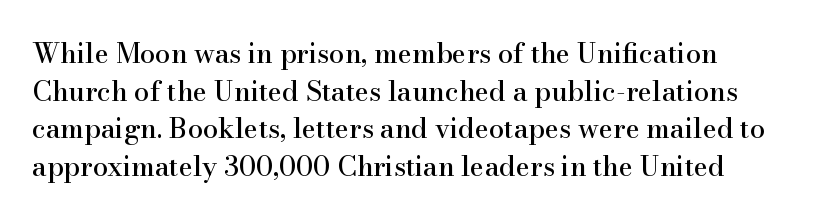
{"italic": "no", "underline": "no", "line_spacing": "normal", "line_spacing_ratio": 1.39, "letter_spacing": "normal", "letter_spacing_em": 0.0, "glyph_px": 27}
